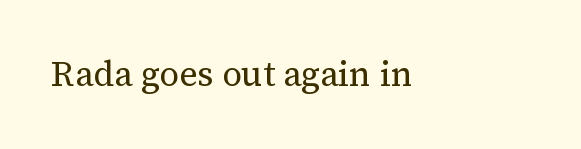
The image shows 35 px regular-weight serif type, upright; set normal letter spacing, not underlined; medium stroke contrast and a medium x-height.
